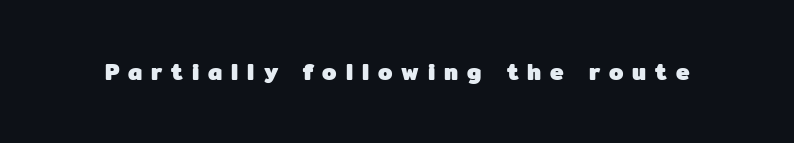
{"italic": "no", "bold": "yes", "underline": "no", "letter_spacing": "wide", "letter_spacing_em": 0.39, "glyph_px": 23}
